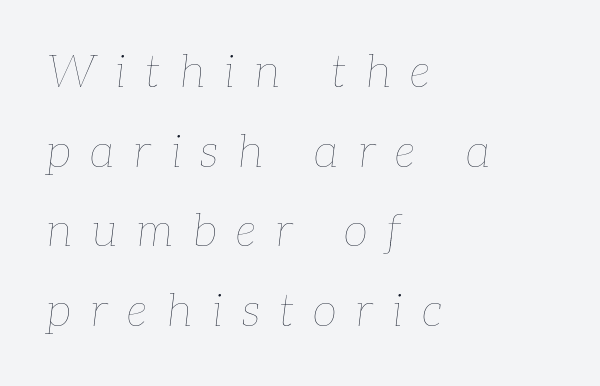
The image shows 45 px thin type, italic (leaning right); set left-aligned, line spacing 1.77x, unusually wide letter spacing (+0.43 em), not underlined; low stroke contrast and a medium x-height.
